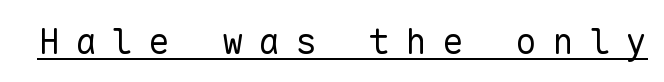
Q: Is the text bold? A: No.
Q: Is the text italic (slanted)? A: No, it is upright.
Q: Is the typeface a serif or a sans-serif typeface? A: Sans-serif.
Q: Is the text underlined? A: Yes.
Q: Is the spacing between letters normal or unusually wide? A: Unusually wide.
Q: Width (condensed, normal, or wide)? A: Normal.
Q: Stroke contrast? A: Low.
Q: x-height? A: Medium.
Q: Monospaced? A: Yes.
